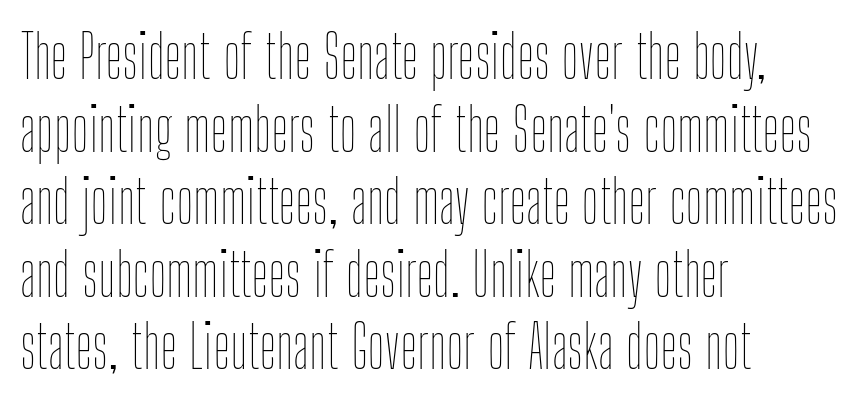
Unbolded letterforms with no extra heft. Descender tails drop into unmarked territory. Line starts are locked; line ends wander. Observe the ordinary spacing: letters are neighbours, not strangers. Characters remain perfectly vertical along every line. The rendering uses natural spacing where letterforms have individual widths.
